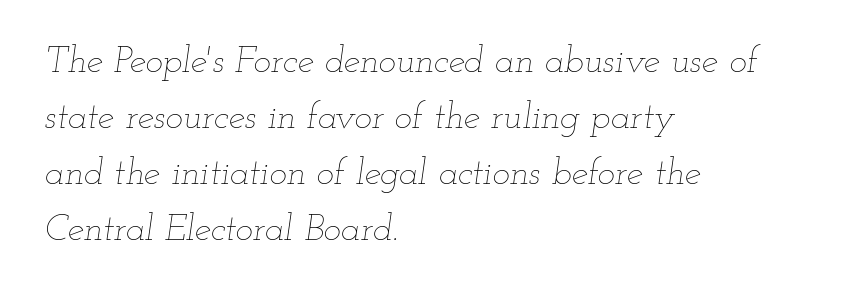
Is the letter spacing exaggerated? No — it looks like the ordinary default. The passage is arranged the way most books set body copy — flush left. Has an underline been added? It has not. Weight: in the light-to-regular range. The passage shown stacks its lines at a standard gap. The specimen reads as italic at a glance.
